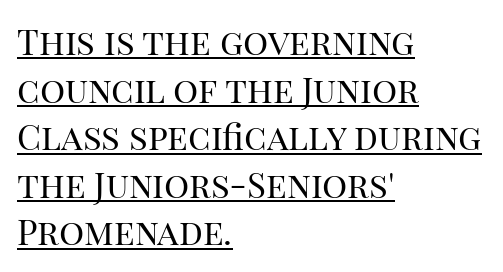
Q: Is the text bold? A: No.
Q: Is the text italic (slanted)? A: No, it is upright.
Q: Is the typeface a serif or a sans-serif typeface? A: Serif.
Q: Is the text underlined? A: Yes.
Q: How is the paragraph aligned? A: Left-aligned.
Q: Is the spacing between letters normal or unusually wide? A: Normal.
Q: Is the spacing between lines tight, normal or loose? A: Normal.
Q: Width (condensed, normal, or wide)? A: Normal.
Q: Stroke contrast? A: High.
Q: x-height? A: Large.
Q: Monospaced? A: No.
